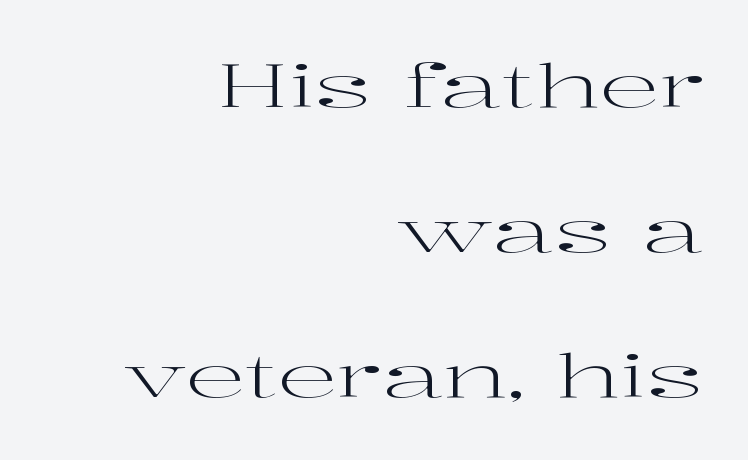
Short and long lines alike share a common ending point at right. No chunkiness to these letters — they're not bold. Looks like regular typesetting: each glyph gets only the width it needs. If you drew a line through each stem, it would be perfectly vertical. Check the space under the baseline: it is left empty. The designer went with a serif here, giving each stem small feet.
